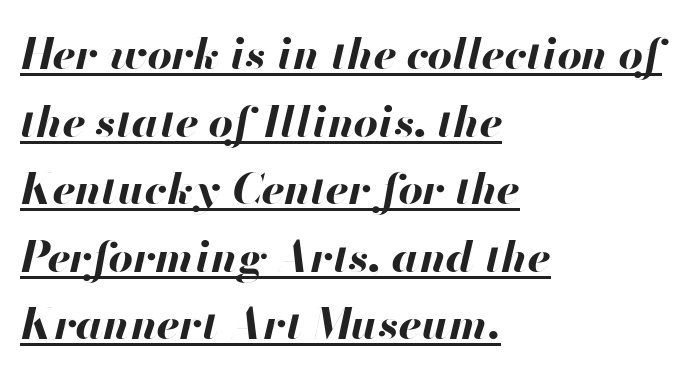
The image shows 43 px bold type, italic (leaning right); set left-aligned, normal line spacing (1.57x), normal letter spacing, underlined; high stroke contrast and a small x-height.
